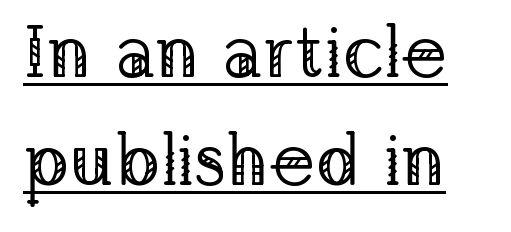
The image shows 74 px regular-weight serif type, upright; set normal line spacing (1.46x), normal letter spacing, underlined; low stroke contrast and a medium x-height.
